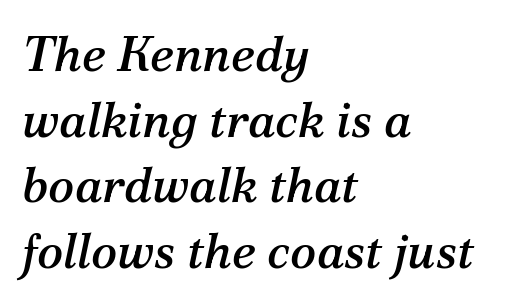
To sum up the face: it has serifs. The lines sit at an ordinary, default distance from one another. Line beginnings align vertically; line endings do not. The lettering tilts uniformly, giving the passage an italic look. Any mark beneath the type? The region is blank.
